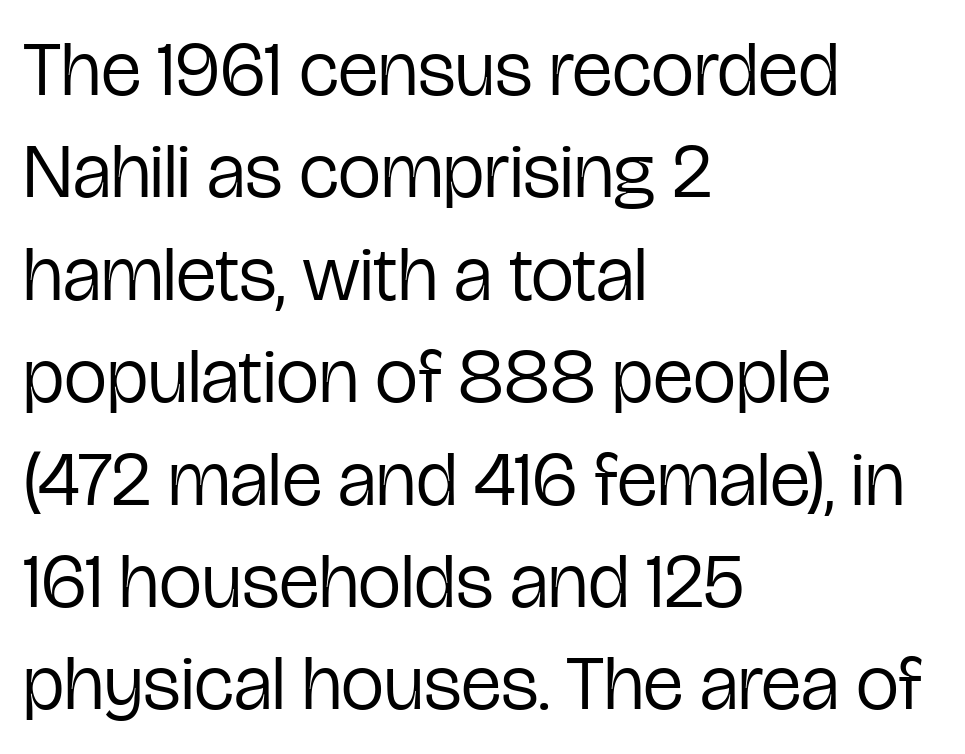
{"serif": "no", "italic": "no", "bold": "no", "weight": "regular", "width": "condensed", "stroke_contrast": "low", "x_height": "medium", "monospaced": "no", "underline": "no", "align": "left", "line_spacing": "normal", "line_spacing_ratio": 1.33, "letter_spacing": "normal", "letter_spacing_em": 0.0, "glyph_px": 77}
